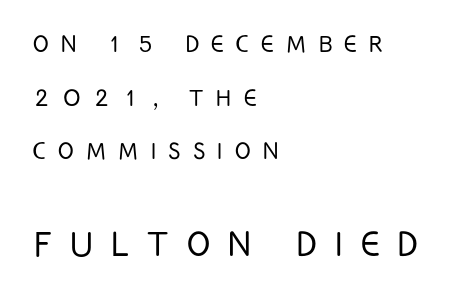
The image shows 43 px light, condensed sans-serif type, upright; set left-aligned, line spacing 1.85x, unusually wide letter spacing (+0.43 em), not underlined; the second (bottom) block is 1.48x larger; low stroke contrast and a large x-height.
